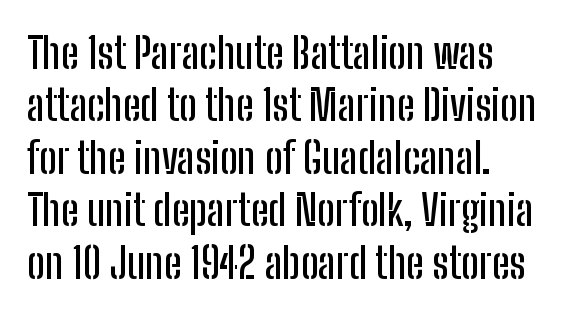
Q: Is the text italic (slanted)? A: No, it is upright.
Q: Is the typeface a serif or a sans-serif typeface? A: Sans-serif.
Q: Is the text underlined? A: No.
Q: How is the paragraph aligned? A: Left-aligned.
Q: Is the spacing between letters normal or unusually wide? A: Normal.
Q: Is the spacing between lines tight, normal or loose? A: Normal.
Q: Width (condensed, normal, or wide)? A: Condensed.
Q: Stroke contrast? A: Low.
Q: x-height? A: Medium.
Q: Monospaced? A: No.
